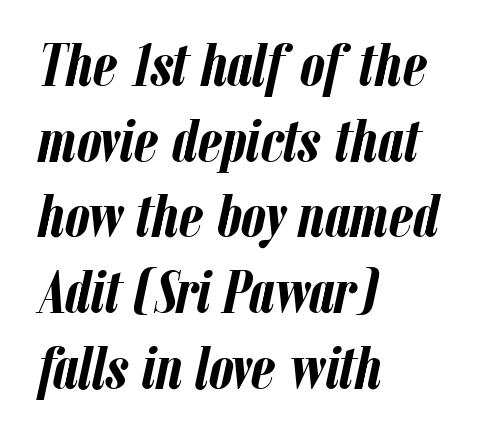
The glyphs are unaccompanied by any horizontal stroke below them. No extra tracking has been applied to these lines. Here the designer chose a conventional face with non-uniform glyph widths. Does the copy run flush right? No — it runs flush left. Quick note: italic. A dark, heavy texture on the line: the type is bold.
